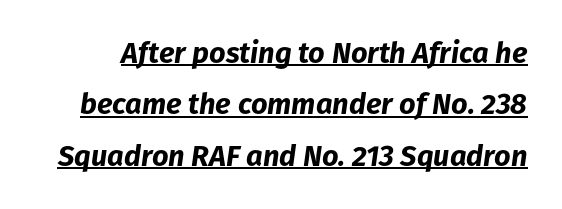
The image shows 29 px bold type, italic (leaning right); set line spacing 1.77x, normal letter spacing, underlined; low stroke contrast and a medium x-height.
